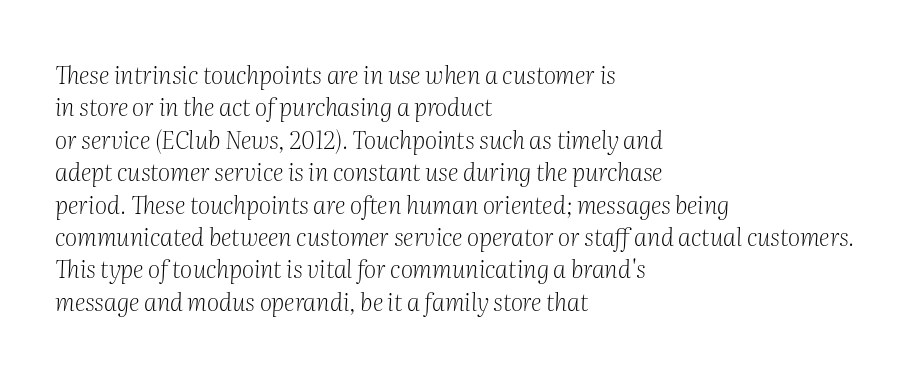
The block of text has a typical density, with ordinary space between rows. This rendering uses left alignment, leaving the right contour irregular. The glyphs look as if they've been sheared to an angle. Descenders hang freely into open space.
